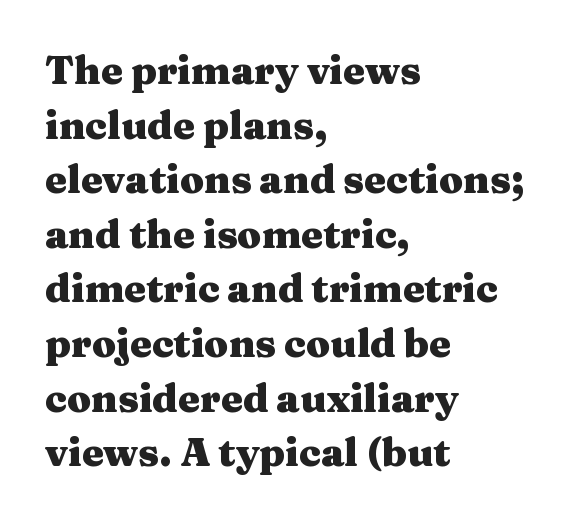
The image shows 39 px heavy, wide serif type, upright; set left-aligned, normal line spacing (1.4x), normal letter spacing, not underlined; medium stroke contrast and a medium x-height.
